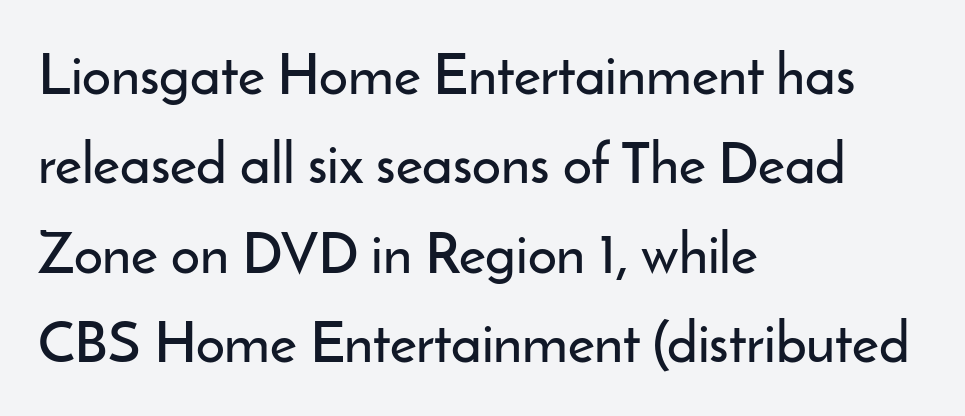
The image shows 57 px sans-serif type, upright; set left-aligned, normal line spacing (1.57x), normal letter spacing, not underlined; low stroke contrast and a small x-height.
